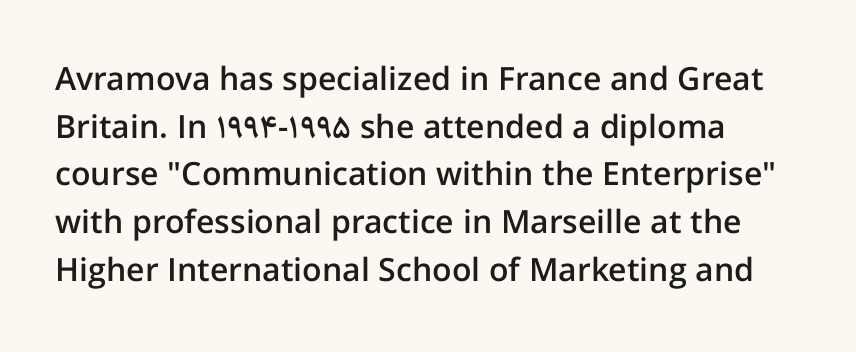
The image shows 32 px semibold sans-serif type, upright; set left-aligned, normal line spacing (1.49x), normal letter spacing, not underlined; low stroke contrast and a medium x-height.
